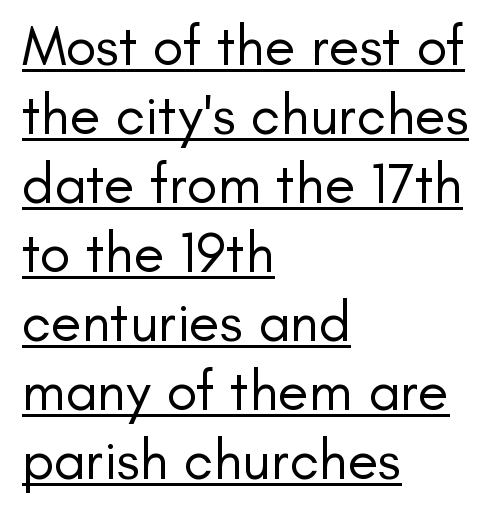
Q: Is the text bold? A: No.
Q: Is the text italic (slanted)? A: No, it is upright.
Q: Is the typeface a serif or a sans-serif typeface? A: Sans-serif.
Q: Is the text underlined? A: Yes.
Q: How is the paragraph aligned? A: Left-aligned.
Q: Is the spacing between letters normal or unusually wide? A: Normal.
Q: Width (condensed, normal, or wide)? A: Normal.
Q: Stroke contrast? A: Low.
Q: x-height? A: Small.
Q: Monospaced? A: No.
